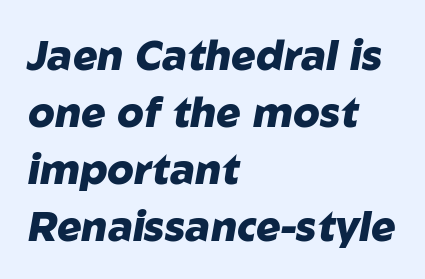
The font's italic variant was chosen for this text. Caption: multi-line text, flush left, ragged right. Thick stems and heavy bowls — unmistakably bold. The zone under the glyphs is completely vacant. Inter-character spacing is left at the font's built-in metrics. Each new line begins a customary step beneath the previous one.
